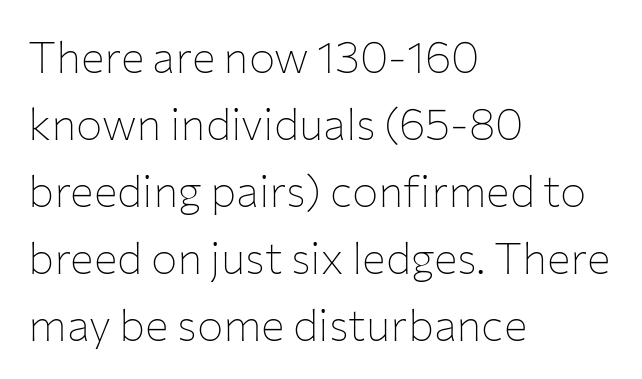
{"serif": "no", "italic": "no", "bold": "no", "weight": "thin", "width": "normal", "stroke_contrast": "low", "x_height": "medium", "monospaced": "no", "underline": "no", "align": "left", "line_spacing": "normal", "line_spacing_ratio": 1.52, "letter_spacing": "normal", "letter_spacing_em": 0.0, "glyph_px": 44}
